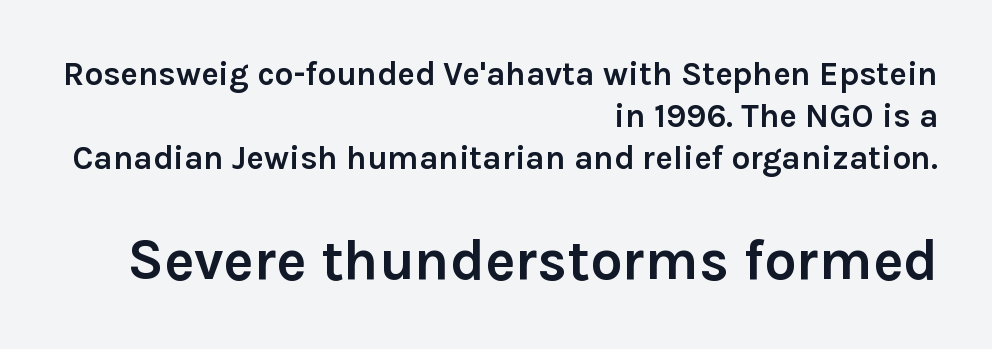
Q: Is the text bold? A: Yes.
Q: Is the text italic (slanted)? A: No, it is upright.
Q: Is the typeface a serif or a sans-serif typeface? A: Sans-serif.
Q: Is the text underlined? A: No.
Q: How is the paragraph aligned? A: Right-aligned.
Q: Is the spacing between letters normal or unusually wide? A: Normal.
Q: Is the spacing between lines tight, normal or loose? A: Normal.
Q: Which block of text is set in a larger size, the first (top) or the second (bottom)? A: The second (bottom) one.
Q: Width (condensed, normal, or wide)? A: Normal.
Q: Stroke contrast? A: Low.
Q: x-height? A: Medium.
Q: Monospaced? A: No.
